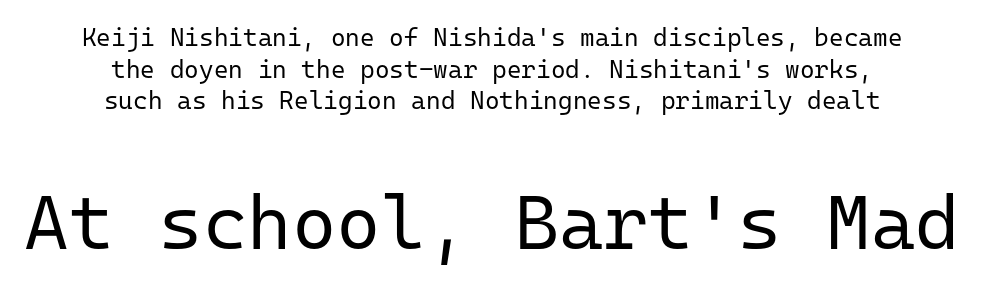
Stroke terminals: plain, sans-serif. Just letters on the line, the space beneath them empty. These lines keep a tight, regular rhythm from letter to letter. Baseline-to-baseline distance is the conventional proportion of letter height. Unbolded letterforms with no extra heft. Does the lettering tilt? It doesn't — this is upright.
